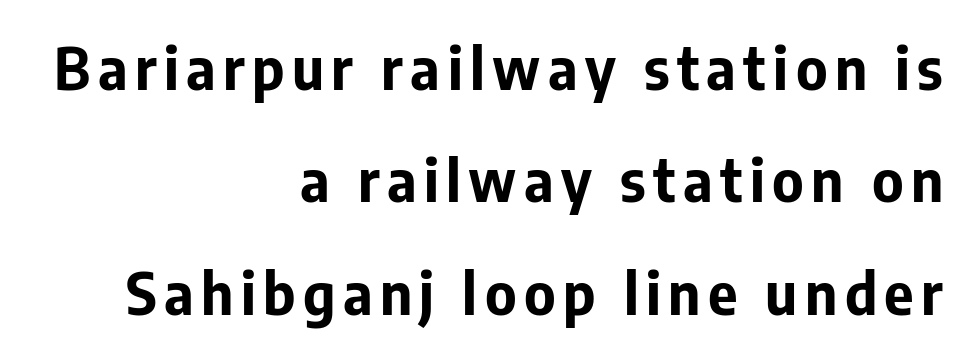
{"serif": "no", "italic": "no", "bold": "yes", "weight": "bold", "width": "normal", "stroke_contrast": "low", "x_height": "medium", "monospaced": "no", "underline": "no", "align": "right", "line_spacing": "loose", "line_spacing_ratio": 1.97, "glyph_px": 57}
